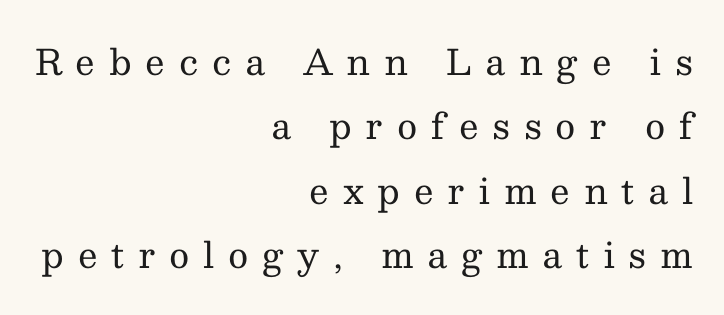
Teacher's note: observe the even right margin — that is flush-right alignment. Is this a fixed-width face? No — the glyphs have proportional, varying widths. The lettering holds an erect, upright posture throughout. You can tell from the footed stems that serif type was used. Observe the wide spacing: letters keep a clear distance from each other.
